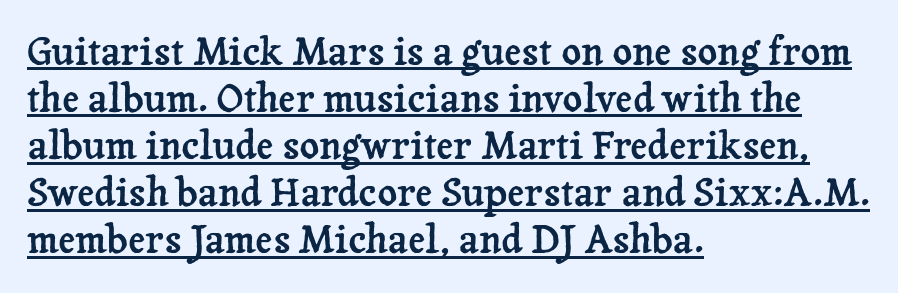
Q: Is the text italic (slanted)? A: No, it is upright.
Q: Is the typeface a serif or a sans-serif typeface? A: Serif.
Q: Is the text underlined? A: Yes.
Q: How is the paragraph aligned? A: Left-aligned.
Q: Is the spacing between letters normal or unusually wide? A: Normal.
Q: Width (condensed, normal, or wide)? A: Normal.
Q: Stroke contrast? A: Low.
Q: x-height? A: Medium.
Q: Monospaced? A: No.
